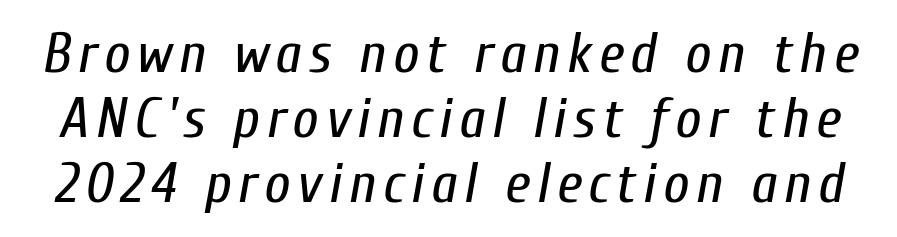
{"italic": "yes", "lean": "right", "slant_degrees": 10, "bold": "no", "weight": "regular", "width": "condensed", "stroke_contrast": "low", "x_height": "medium", "monospaced": "no", "underline": "no", "line_spacing": "tight", "line_spacing_ratio": 1.14, "glyph_px": 57}
